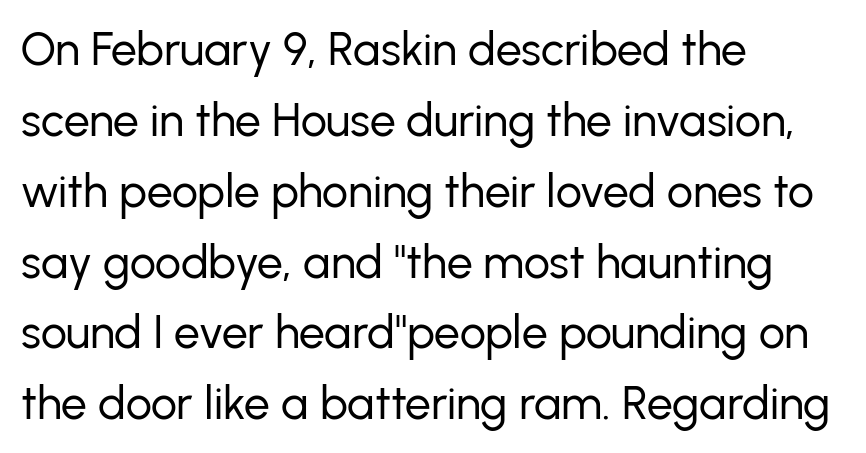
The image shows 46 px regular-weight sans-serif type, upright; set left-aligned, normal line spacing (1.54x), normal letter spacing, not underlined; low stroke contrast and a medium x-height.
